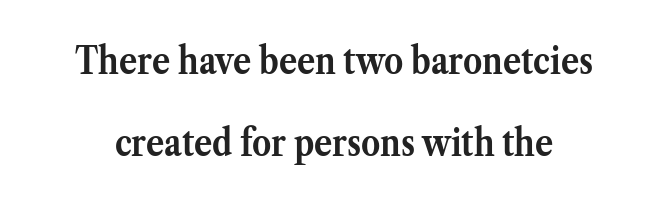
{"serif": "yes", "italic": "no", "bold": "yes", "weight": "semibold", "width": "normal", "stroke_contrast": "medium", "x_height": "medium", "monospaced": "no", "underline": "no", "line_spacing": "loose", "line_spacing_ratio": 2.16, "letter_spacing": "normal", "letter_spacing_em": 0.0, "glyph_px": 38}
